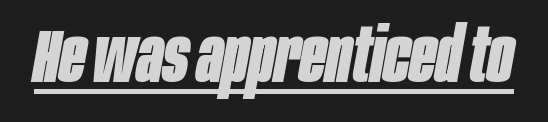
Q: Is the text bold? A: Yes.
Q: Is the text italic (slanted)? A: Yes, it leans right by about 10 degrees.
Q: Is the text underlined? A: Yes.
Q: Is the spacing between letters normal or unusually wide? A: Normal.
Q: Width (condensed, normal, or wide)? A: Condensed.
Q: Stroke contrast? A: Low.
Q: x-height? A: Large.
Q: Monospaced? A: No.
